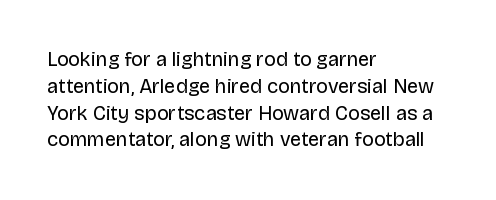
The image shows 20 px text type, upright; set left-aligned, normal line spacing (1.34x), normal letter spacing, not underlined.
